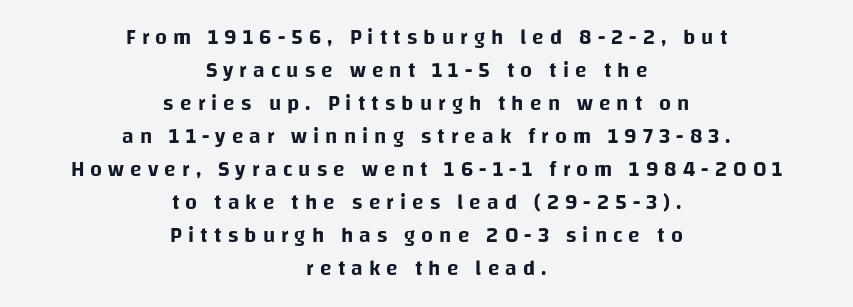
Q: Is the text italic (slanted)? A: No, it is upright.
Q: Is the text underlined? A: No.
Q: How is the paragraph aligned? A: Centered.
Q: Is the spacing between letters normal or unusually wide? A: Unusually wide.
Q: Is the spacing between lines tight, normal or loose? A: Normal.
